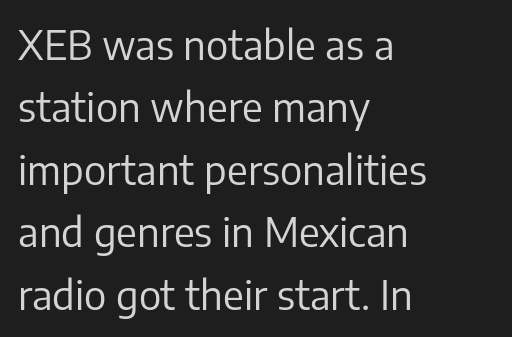
The letters advance in unequal steps, a hallmark of proportional type. A light-to-regular cut is what we see here. Alignment: flush left. Successive baselines arrive at the customary interval. The words here are not underlined. Every character sits straight up, as roman type does.
